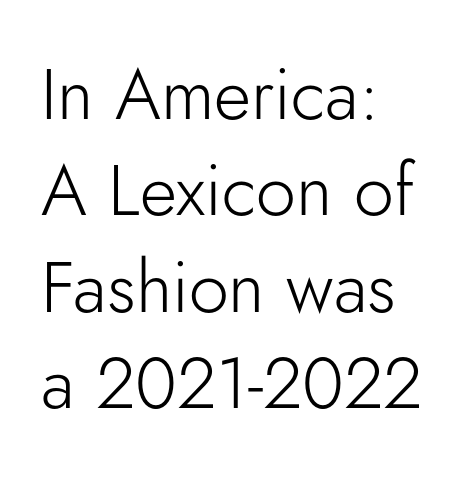
In terms of letterform style, serifs are entirely absent. The setting favours the left margin, as ordinary paragraphs usually do. The type sits square on the baseline with zero lean. Stem width sits at or under what a default text font uses.
